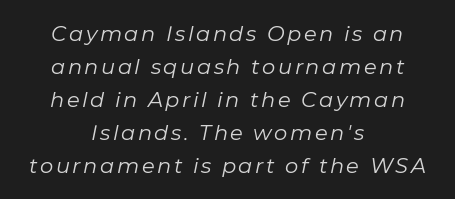
{"italic": "yes", "lean": "right", "slant_degrees": 11, "bold": "no", "underline": "no", "align": "center", "line_spacing": "normal", "line_spacing_ratio": 1.57, "glyph_px": 21}
